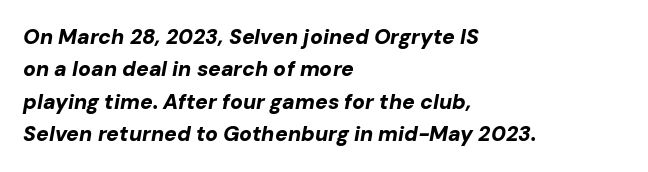
Does the copy run flush right? No — it runs flush left. In terms of weight, the rendering is a true, heavy bold. Posture: slanted. In terms of leading, this rendering sits right in the middle. A bare baseline throughout the passage.
